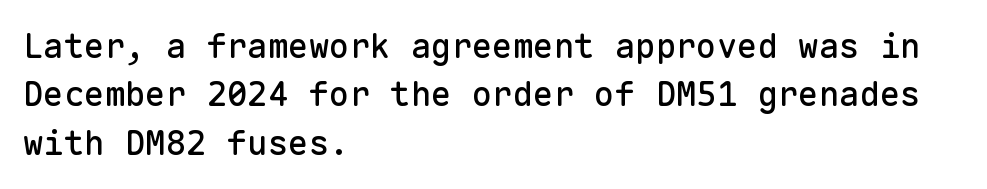
{"serif": "no", "italic": "no", "width": "normal", "stroke_contrast": "low", "x_height": "medium", "monospaced": "yes", "underline": "no", "align": "left", "line_spacing": "normal", "line_spacing_ratio": 1.42, "letter_spacing": "normal", "letter_spacing_em": 0.0, "glyph_px": 34}
